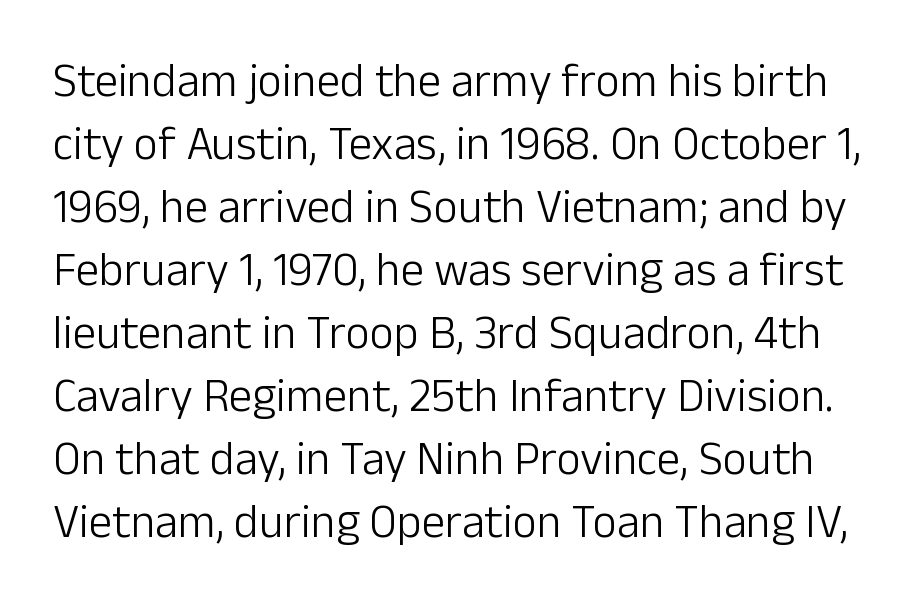
{"serif": "no", "italic": "no", "bold": "no", "weight": "light", "width": "normal", "stroke_contrast": "low", "x_height": "medium", "monospaced": "no", "underline": "no", "line_spacing": "normal", "line_spacing_ratio": 1.34, "letter_spacing": "normal", "letter_spacing_em": 0.0, "glyph_px": 47}
